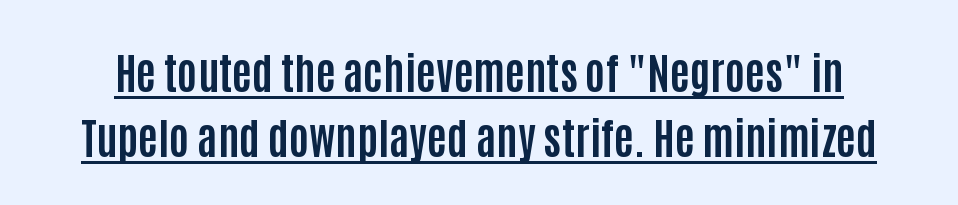
Each letter keeps its own natural width here, so spacing adapts to shape. The font family rendered here belongs to the sans-serif group. The typesetter has applied underlining to the passage shown. Chunky letters — that's bold for sure. Successive baselines arrive at the customary interval.
